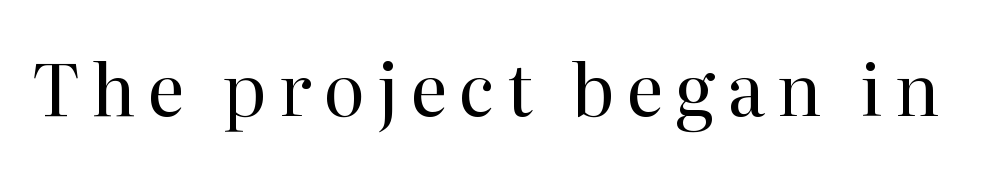
This sample uses an upright cut, with every glyph sitting square on the baseline. Clear beneath every line of the passage. Observe the serifs anchoring each vertical stroke in this sample. Is this a heavy cut? Hardly; it is regular or lighter. Spacing verdict: proportional, widths tailored to each character.
